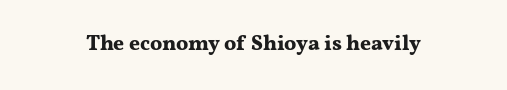
The letterforms sit shoulder to shoulder at normal distance. These lines were composed using upright roman letters. Check the space under the baseline: it is left empty. The sample has been set heavy, in full bold.
